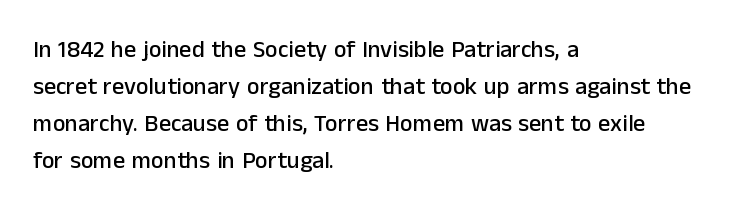
Q: Is the text italic (slanted)? A: No, it is upright.
Q: Is the text underlined? A: No.
Q: How is the paragraph aligned? A: Left-aligned.
Q: Is the spacing between letters normal or unusually wide? A: Normal.
Q: Is the spacing between lines tight, normal or loose? A: Normal.
